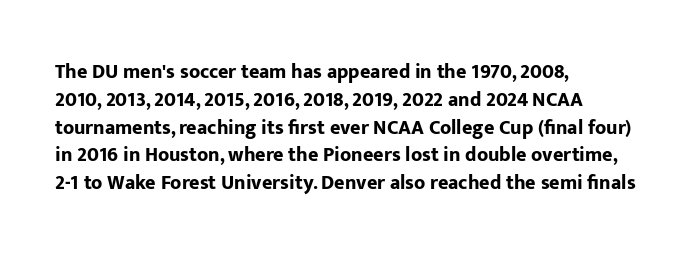
{"italic": "no", "bold": "yes", "underline": "no", "align": "left", "line_spacing": "normal", "line_spacing_ratio": 1.39, "letter_spacing": "normal", "letter_spacing_em": 0.0, "glyph_px": 20}
